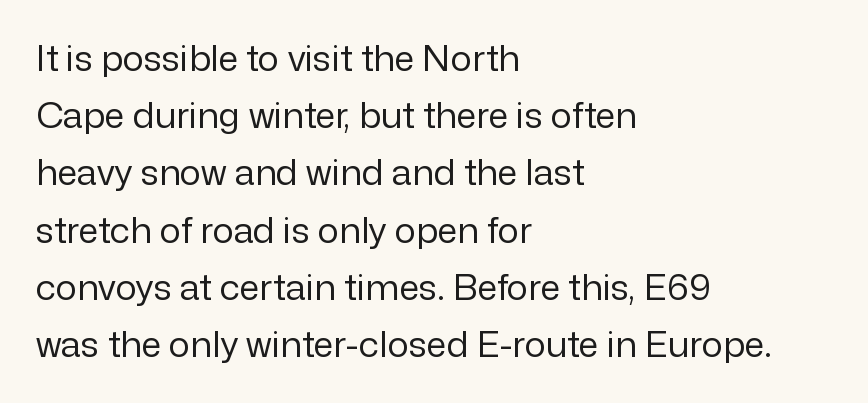
The strip under each line holds only bare page. The letters stand upright; this is a roman face. The lines in this sample share a left origin and differ only in where they stop. A typesetter would call this leading conventional body-copy spacing. The letters advance in unequal steps, a hallmark of proportional type. No letter is thick-stroked: the sample isn't bold.
